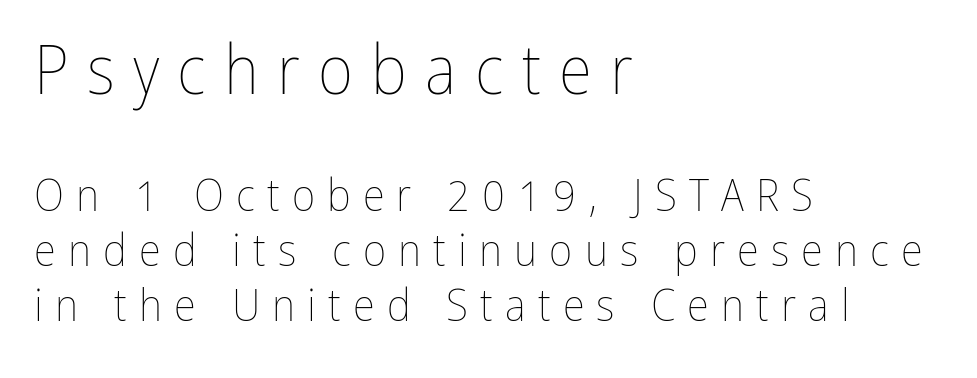
The image shows 68 px thin, condensed type, upright; set left-aligned, line spacing 1.22x, unusually wide letter spacing (+0.27 em), not underlined; the first (top) block is 1.51x larger; low stroke contrast and a medium x-height.
